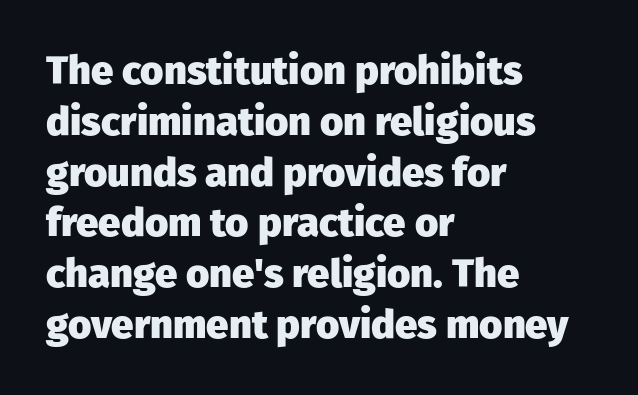
Q: Is the text bold? A: Yes.
Q: Is the text italic (slanted)? A: No, it is upright.
Q: Is the typeface a serif or a sans-serif typeface? A: Sans-serif.
Q: Is the text underlined? A: No.
Q: How is the paragraph aligned? A: Left-aligned.
Q: Is the spacing between letters normal or unusually wide? A: Normal.
Q: Is the spacing between lines tight, normal or loose? A: Normal.
Q: Width (condensed, normal, or wide)? A: Normal.
Q: Stroke contrast? A: Low.
Q: x-height? A: Medium.
Q: Monospaced? A: No.
